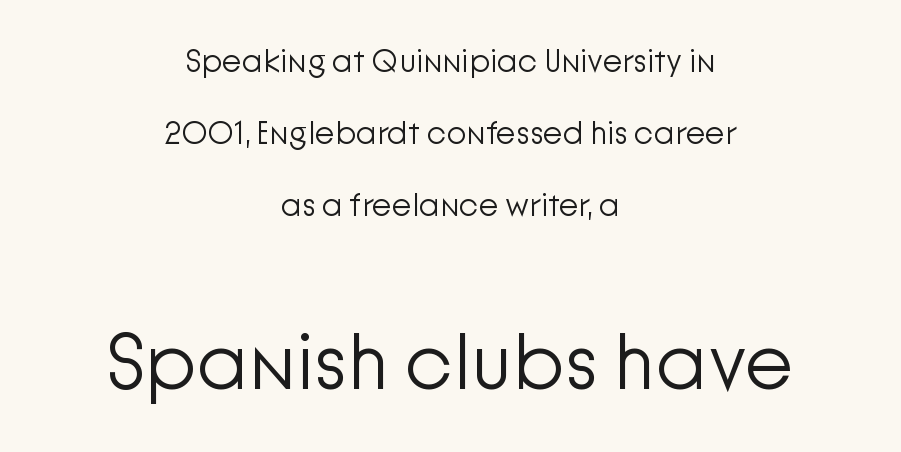
One glance says open: line gaps are wider than usual. Stem width sits at or under what a default text font uses. Observe the absence of serifs on each vertical stroke in this sample. This sample has the flowing, uneven cadence of proportional lettering. The letters stand upright; this is a roman face.
